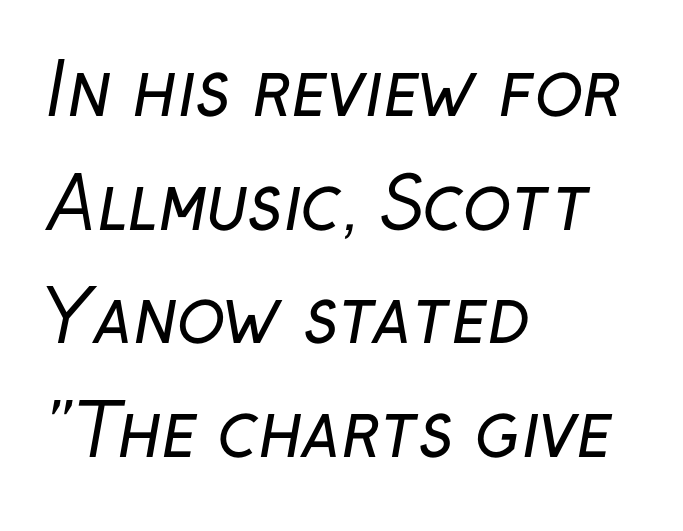
Q: Is the text bold? A: No.
Q: Is the typeface a serif or a sans-serif typeface? A: Sans-serif.
Q: Is the text underlined? A: No.
Q: How is the paragraph aligned? A: Left-aligned.
Q: Is the spacing between letters normal or unusually wide? A: Normal.
Q: Is the spacing between lines tight, normal or loose? A: Normal.
Q: Width (condensed, normal, or wide)? A: Normal.
Q: Stroke contrast? A: Low.
Q: x-height? A: Medium.
Q: Monospaced? A: No.
